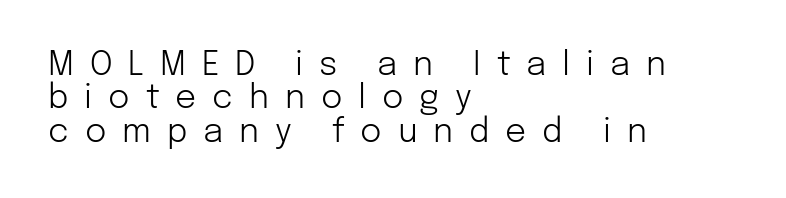
Q: Is the text bold? A: No.
Q: Is the text italic (slanted)? A: No, it is upright.
Q: Is the typeface a serif or a sans-serif typeface? A: Sans-serif.
Q: Is the text underlined? A: No.
Q: How is the paragraph aligned? A: Left-aligned.
Q: Is the spacing between letters normal or unusually wide? A: Unusually wide.
Q: Is the spacing between lines tight, normal or loose? A: Tight.
Q: Width (condensed, normal, or wide)? A: Normal.
Q: Stroke contrast? A: Low.
Q: x-height? A: Medium.
Q: Monospaced? A: No.
